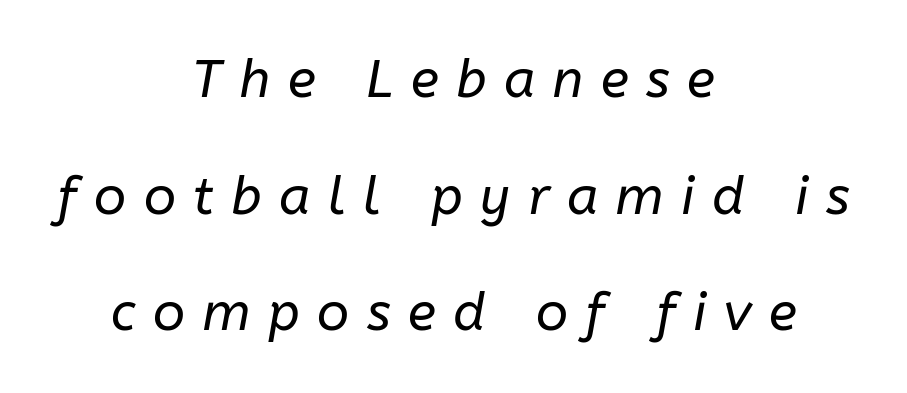
The image shows 53 px regular-weight type, italic (leaning right); set centered, loose line spacing (2.2x), unusually wide letter spacing (+0.33 em), not underlined; low stroke contrast and a medium x-height.
